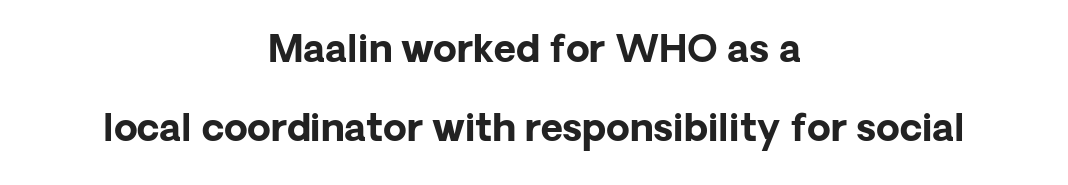
The image shows 38 px bold sans-serif type, upright; set centered, loose line spacing (2.08x), normal letter spacing, not underlined; low stroke contrast and a medium x-height.
